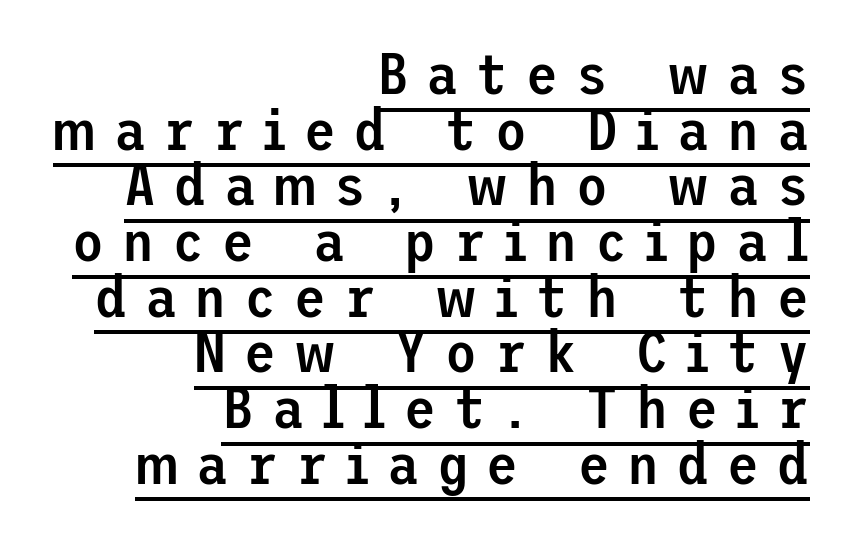
If you measured baseline to baseline, you'd find a short distance. Stems and bowls a touch heavier than normal — semibold. The glyphs are accompanied by a horizontal stroke just below them. Classification — sans serif.
